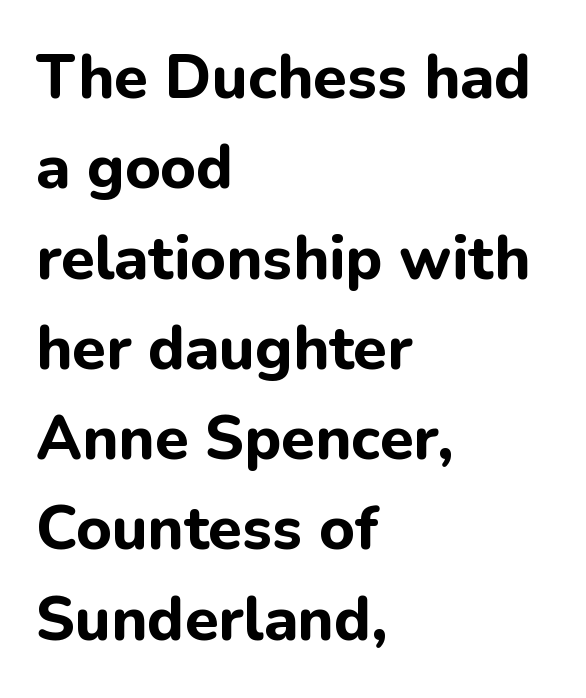
{"serif": "no", "italic": "no", "bold": "yes", "weight": "bold", "width": "normal", "stroke_contrast": "low", "x_height": "medium", "monospaced": "no", "underline": "no", "align": "left", "line_spacing": "normal", "line_spacing_ratio": 1.48, "letter_spacing": "normal", "letter_spacing_em": 0.0, "glyph_px": 61}
